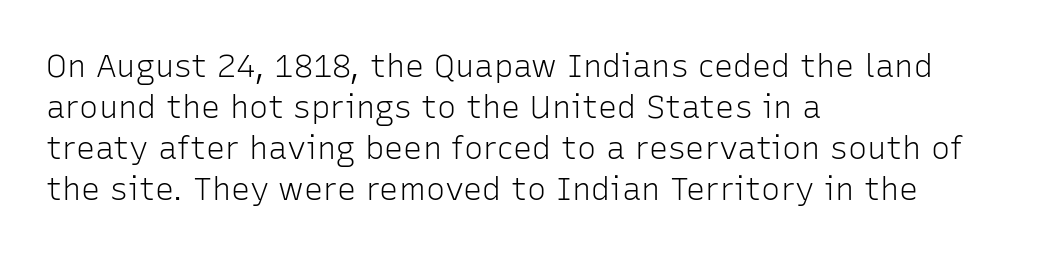
{"serif": "no", "italic": "no", "bold": "no", "weight": "light", "width": "normal", "stroke_contrast": "low", "x_height": "medium", "monospaced": "no", "underline": "no", "align": "left", "line_spacing": "normal", "line_spacing_ratio": 1.28, "letter_spacing": "normal", "letter_spacing_em": 0.0, "glyph_px": 32}
